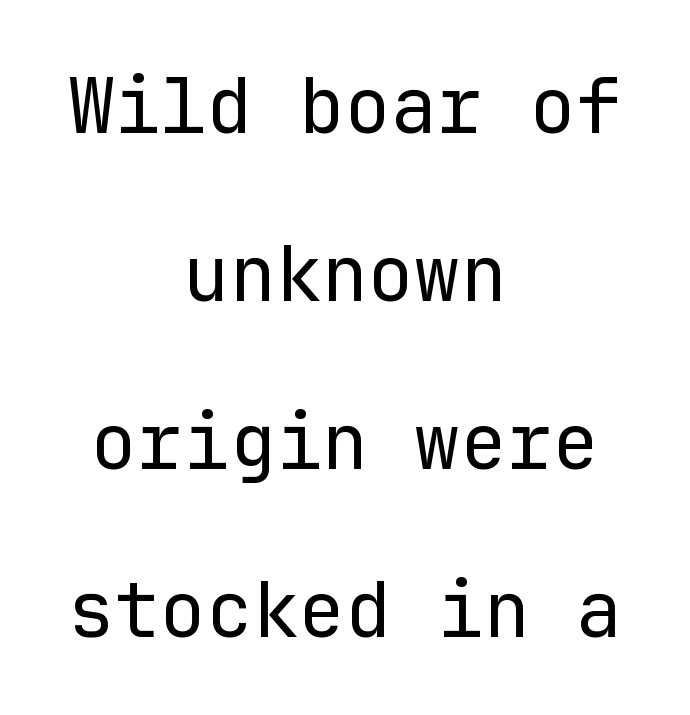
Glyph-to-glyph distance matches everyday printed text. The paragraph shown floats in the horizontal middle. I'd call this a sans setting — the letters go barefoot. The lettering holds an erect, upright posture throughout.
